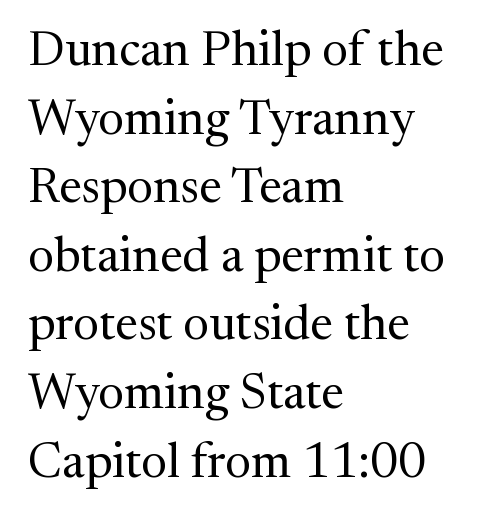
These lines sit exactly where default settings would place them. Spacing verdict: proportional, widths tailored to each character. The zone under the glyphs is completely vacant. In terms of letterform style, serifs are clearly present.
